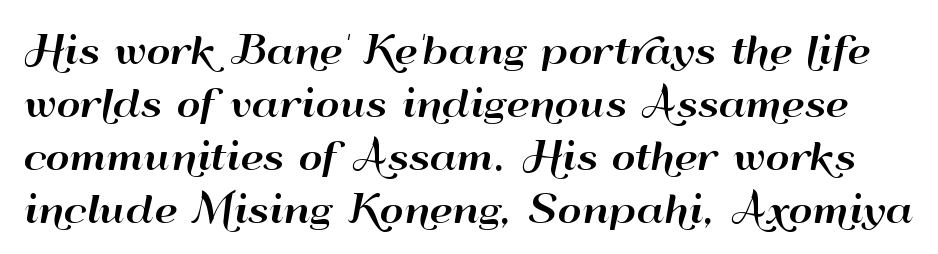
{"serif": "no", "width": "wide", "stroke_contrast": "high", "x_height": "small", "monospaced": "no", "underline": "no", "line_spacing": "normal", "line_spacing_ratio": 1.43, "letter_spacing": "normal", "letter_spacing_em": 0.0, "glyph_px": 37}
